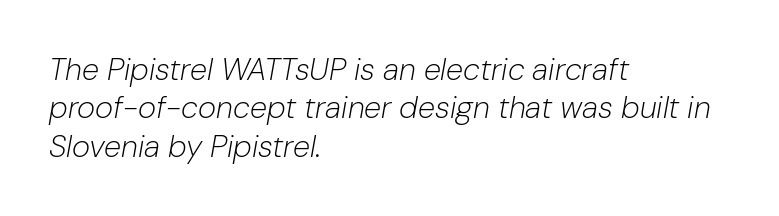
{"italic": "yes", "lean": "right", "slant_degrees": 10, "bold": "no", "weight": "light", "width": "normal", "stroke_contrast": "low", "x_height": "medium", "monospaced": "no", "underline": "no", "align": "left", "line_spacing_ratio": 1.24, "letter_spacing": "normal", "letter_spacing_em": 0.0, "glyph_px": 31}
